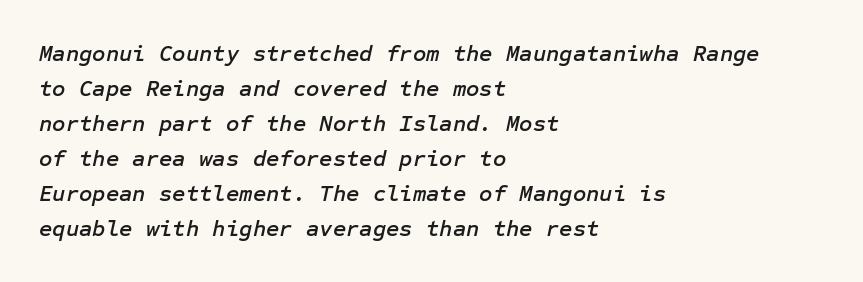
Q: Is the text italic (slanted)? A: Yes, it leans right by about 12 degrees.
Q: Is the text underlined? A: No.
Q: How is the paragraph aligned? A: Left-aligned.
Q: Is the spacing between letters normal or unusually wide? A: Normal.
Q: Is the spacing between lines tight, normal or loose? A: Normal.
